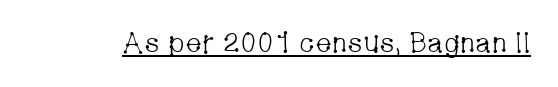
Q: Is the text bold? A: No.
Q: Is the text italic (slanted)? A: No, it is upright.
Q: Is the typeface a serif or a sans-serif typeface? A: Serif.
Q: Is the text underlined? A: Yes.
Q: Is the spacing between letters normal or unusually wide? A: Normal.
Q: Width (condensed, normal, or wide)? A: Condensed.
Q: Stroke contrast? A: Low.
Q: x-height? A: Medium.
Q: Monospaced? A: No.
